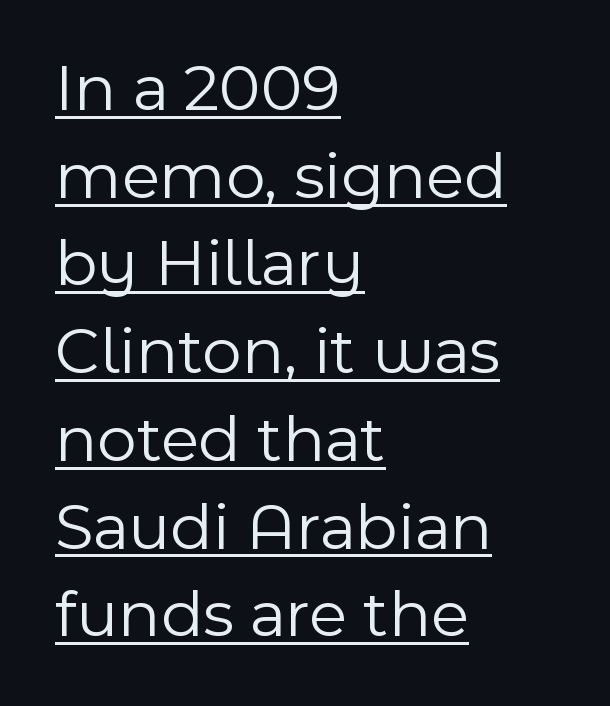
{"serif": "no", "italic": "no", "bold": "no", "weight": "light", "width": "normal", "x_height": "medium", "monospaced": "no", "underline": "yes", "align": "left", "line_spacing": "normal", "line_spacing_ratio": 1.29, "letter_spacing": "normal", "letter_spacing_em": 0.0, "glyph_px": 68}
